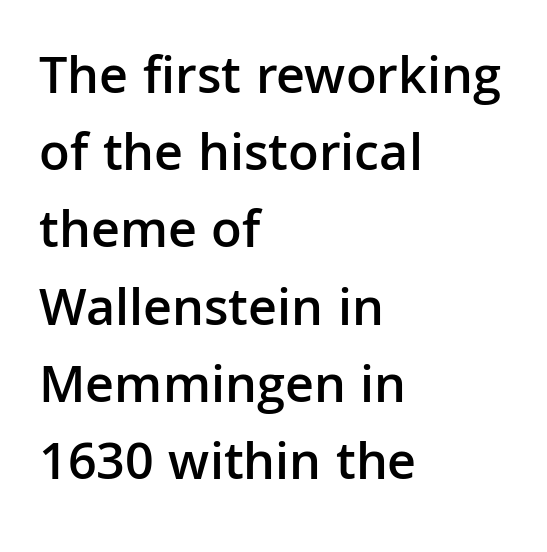
Q: Is the text bold? A: Semi-bold.
Q: Is the text italic (slanted)? A: No, it is upright.
Q: Is the typeface a serif or a sans-serif typeface? A: Sans-serif.
Q: Is the text underlined? A: No.
Q: How is the paragraph aligned? A: Left-aligned.
Q: Is the spacing between letters normal or unusually wide? A: Normal.
Q: Is the spacing between lines tight, normal or loose? A: Normal.
Q: Width (condensed, normal, or wide)? A: Normal.
Q: Stroke contrast? A: Low.
Q: x-height? A: Medium.
Q: Monospaced? A: No.
